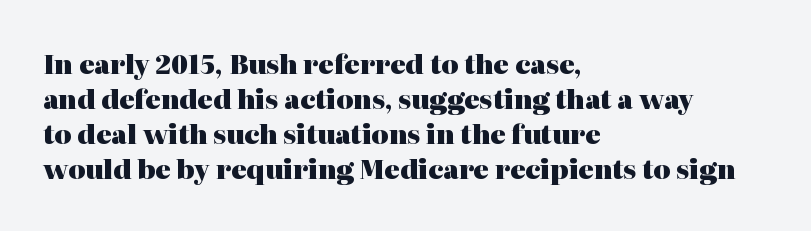
The image shows 26 px bold type, upright; set left-aligned, normal line spacing (1.34x), normal letter spacing, not underlined.
